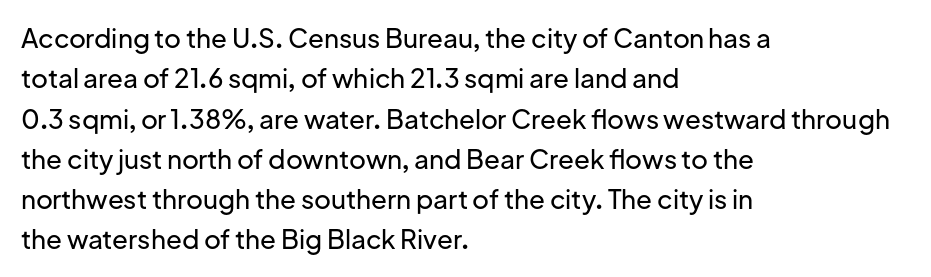
{"italic": "no", "underline": "no", "align": "left", "line_spacing": "normal", "line_spacing_ratio": 1.55, "letter_spacing": "normal", "letter_spacing_em": 0.0, "glyph_px": 26}
